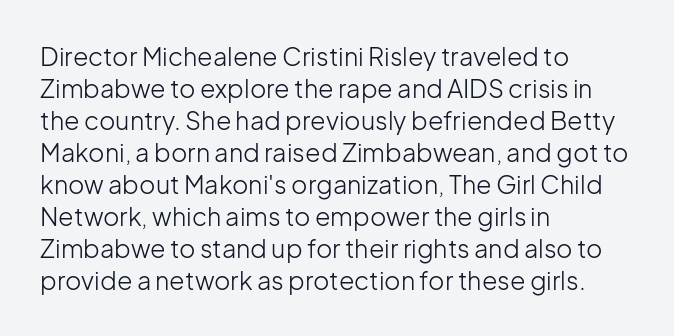
The image shows 25 px text type, upright; set left-aligned, normal line spacing (1.28x), normal letter spacing, not underlined.
